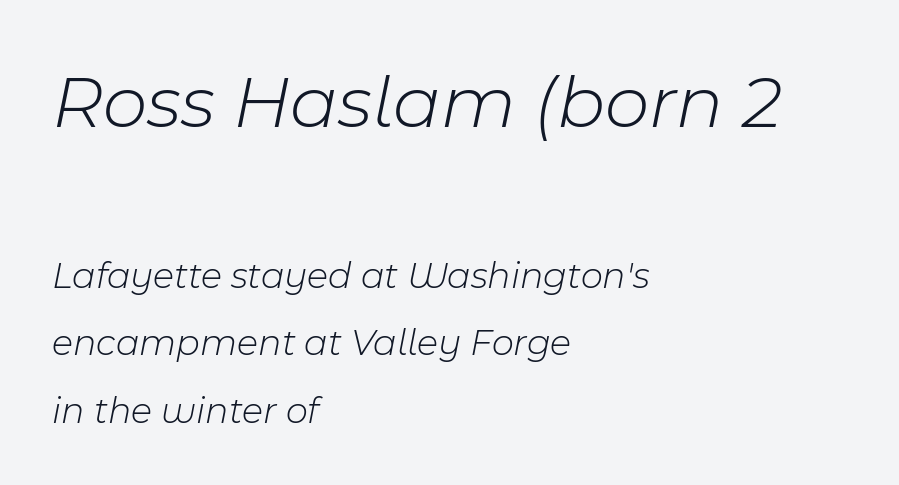
Check under the words: just untouched page. Standard letterfit; no display-style spreading of the glyphs. Would a proofreader flag this as italicized? Yes. The earlier block is typeset at a bigger size than the later block. The lines are quadded left.
